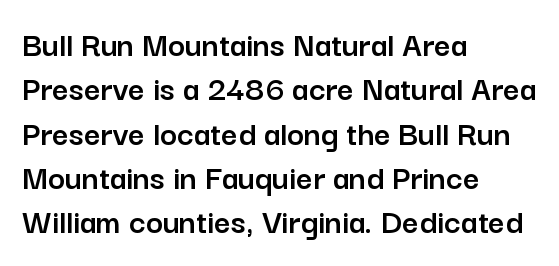
The image shows 36 px sans-serif type, upright; set left-aligned, line spacing 1.23x, normal letter spacing, not underlined; low stroke contrast and a medium x-height.
